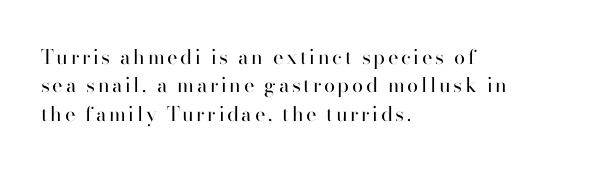
Q: Is the text bold? A: No.
Q: Is the text italic (slanted)? A: No, it is upright.
Q: Is the text underlined? A: No.
Q: How is the paragraph aligned? A: Left-aligned.
Q: Is the spacing between lines tight, normal or loose? A: Normal.
